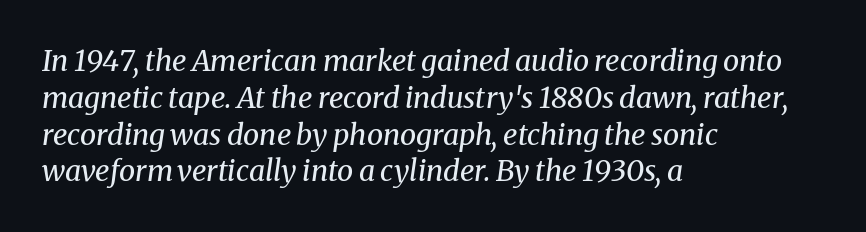
The image shows 29 px regular-weight serif type, italic (leaning right); set left-aligned, normal line spacing (1.27x), normal letter spacing, not underlined; medium stroke contrast and a medium x-height.
